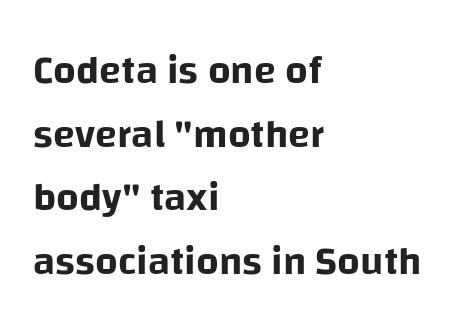
A roman cut, with each character standing at attention. Proportional: the letters do not fall into vertical columns. Descenders hang freely into open space. The passage shown stacks its lines at a standard gap. The type is set solid horizontally, with unmodified tracking.
